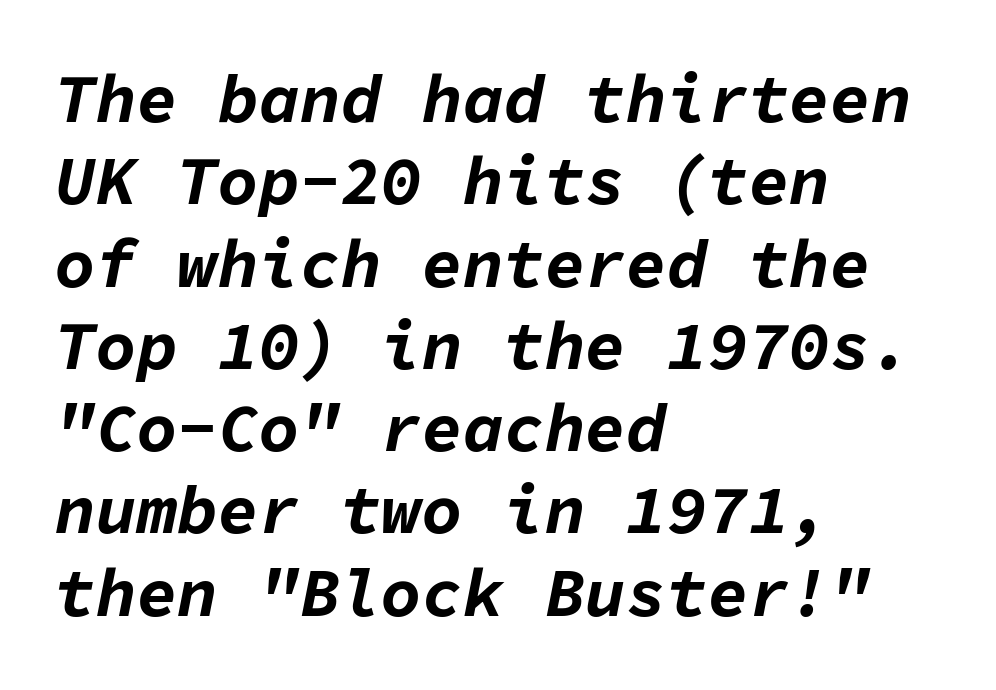
The face used here is rendered with its standard letterfit. Designer's note — italics engaged. Underlining? Definitely not there. Fixed-width glyphs throughout — classic coding-font behaviour.
